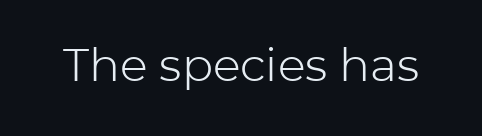
The letters advance in unequal steps, a hallmark of proportional type. Weight: regular or lighter. To sum up the face: it is a sans, with no serifs. Honestly, the letter spacing is just normal — you wouldn't notice it.
